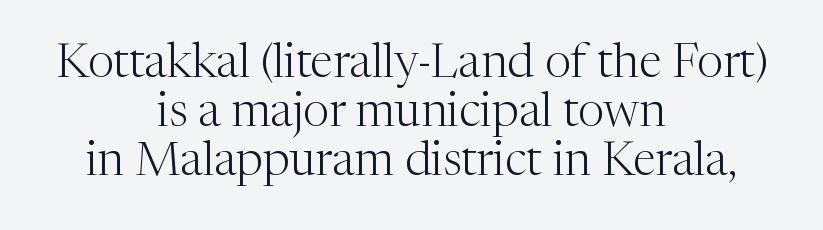
The image shows 47 px light serif type, upright; set centered, tight line spacing (1.04x), normal letter spacing, not underlined; medium stroke contrast and a medium x-height.
